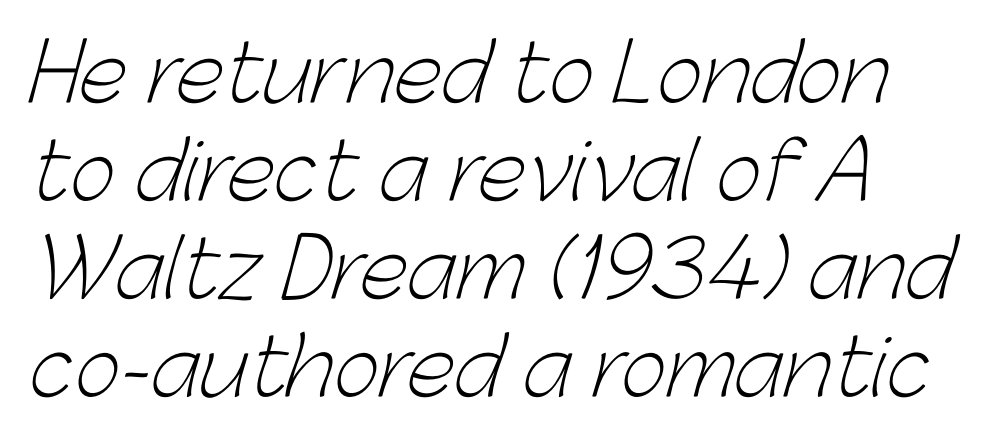
The image shows 79 px light sans-serif type; set left-aligned, line spacing 1.24x, normal letter spacing, not underlined; low stroke contrast and a medium x-height.
